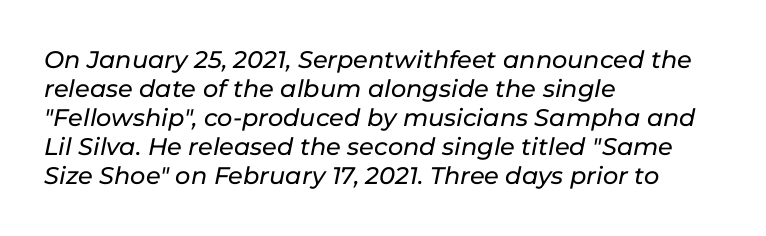
The ragged edge is on the right, which tells us the setting is flush left. Nobody touched the tracking dial on this one. Decoration check: the copy has no underline. Emphasis-style slanted type is in use.
